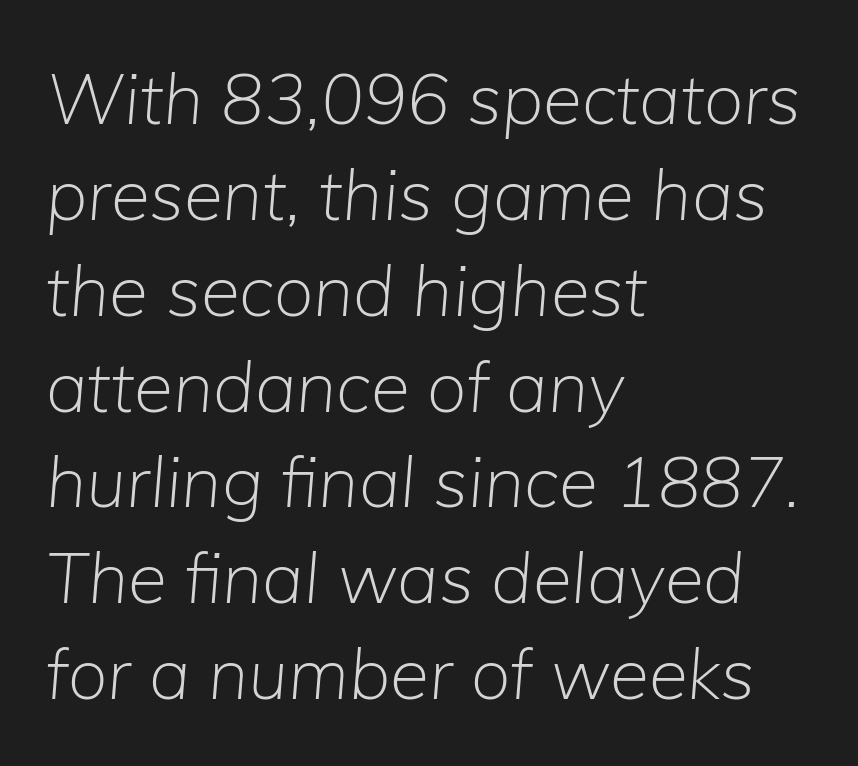
The glyphs are unaccompanied by any horizontal stroke below them. The rendering anchors every line to the left-hand side. Varying glyph widths throughout — classic text-font behaviour. The face used here is rendered with its standard letterfit. Bold? No — there's no thickening of the strokes.
